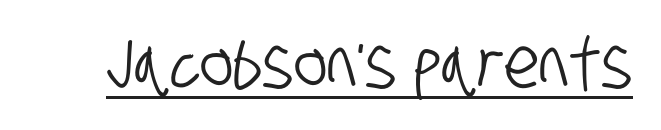
{"serif": "no", "width": "condensed", "stroke_contrast": "low", "x_height": "large", "monospaced": "no", "underline": "yes", "letter_spacing": "normal", "letter_spacing_em": 0.0, "glyph_px": 71}
